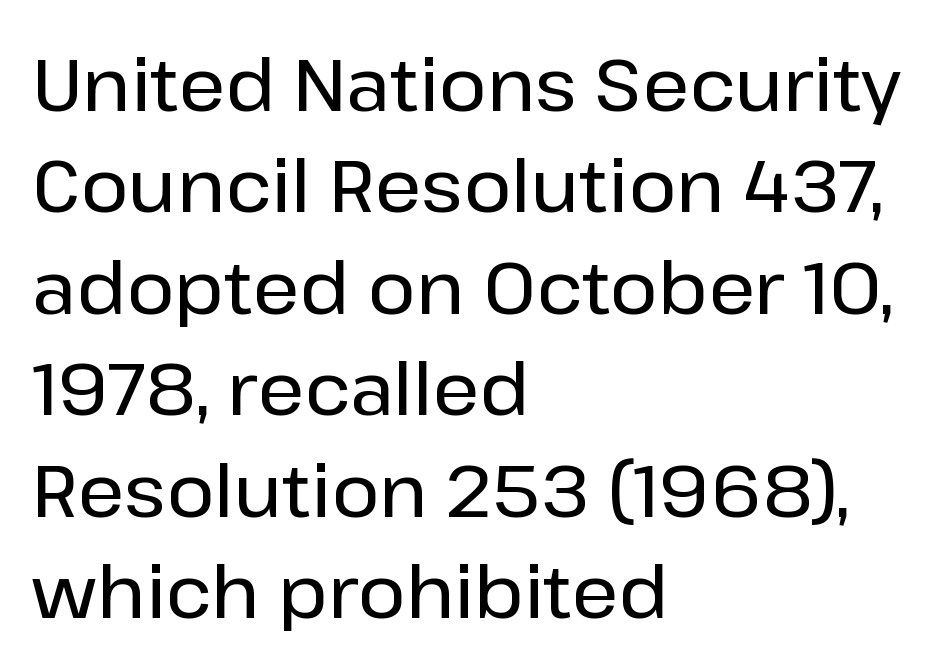
{"serif": "no", "italic": "no", "width": "normal", "stroke_contrast": "low", "x_height": "medium", "monospaced": "no", "underline": "no", "align": "left", "line_spacing": "normal", "line_spacing_ratio": 1.39, "letter_spacing": "normal", "letter_spacing_em": 0.0, "glyph_px": 73}
